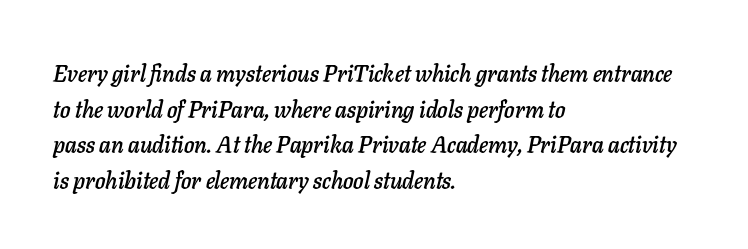
The image shows 23 px text type, italic (leaning right); set left-aligned, normal line spacing (1.55x), normal letter spacing, not underlined.
